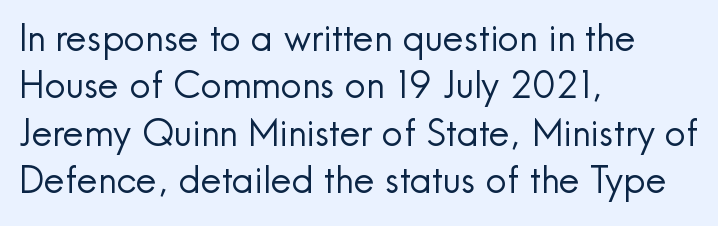
Q: Is the text bold? A: No.
Q: Is the text italic (slanted)? A: No, it is upright.
Q: Is the typeface a serif or a sans-serif typeface? A: Sans-serif.
Q: Is the text underlined? A: No.
Q: How is the paragraph aligned? A: Left-aligned.
Q: Is the spacing between letters normal or unusually wide? A: Normal.
Q: Is the spacing between lines tight, normal or loose? A: Normal.
Q: Width (condensed, normal, or wide)? A: Normal.
Q: x-height? A: Small.
Q: Monospaced? A: No.
